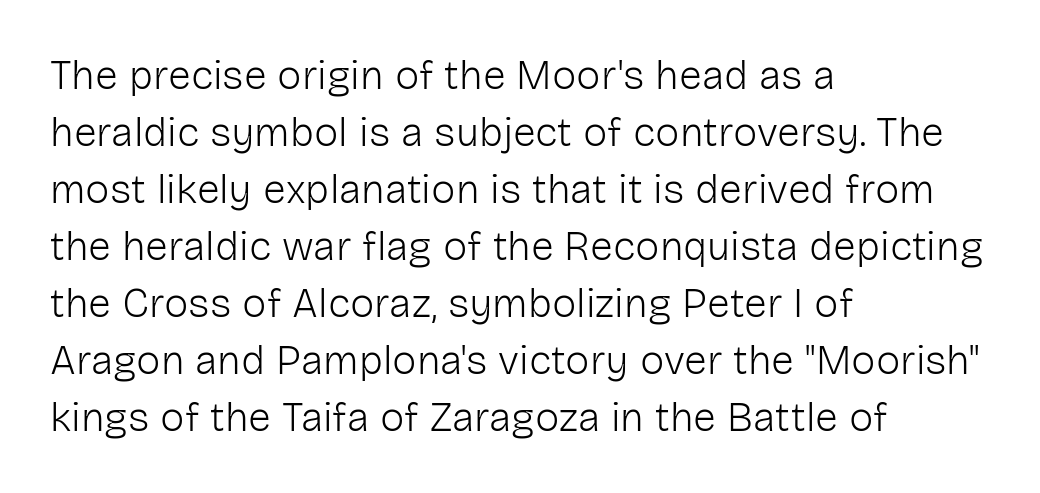
{"serif": "no", "italic": "no", "bold": "no", "weight": "light", "width": "normal", "stroke_contrast": "low", "x_height": "medium", "monospaced": "no", "underline": "no", "align": "left", "line_spacing": "normal", "line_spacing_ratio": 1.39, "letter_spacing": "normal", "letter_spacing_em": 0.0, "glyph_px": 41}
